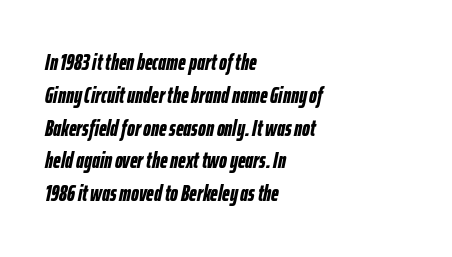
The line-height multiplier appears to be the usual default. Each word holds together tightly as a unit, with standard inter-letter gaps. Short and long lines alike share a common starting point at left. It's the slanting kind of type. The space beneath each line is pristine and unruled. As a designer I'd log this as weight 700, bold.
